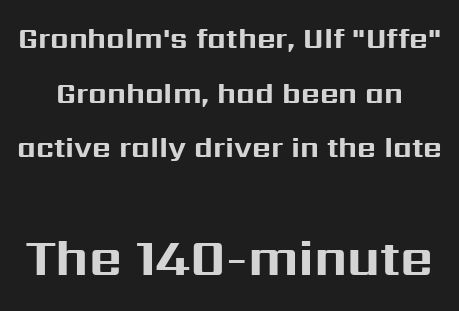
The image shows 51 px bold sans-serif type, upright; set line spacing 1.88x, normal letter spacing, not underlined; the second (bottom) block is 1.76x larger; medium stroke contrast and a medium x-height.
